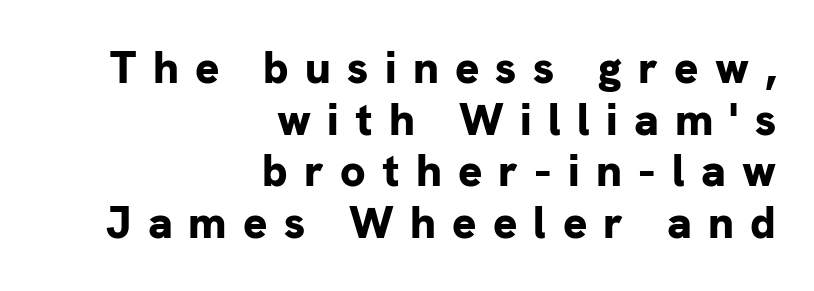
The image shows 45 px bold sans-serif type, upright; set right-aligned, tight line spacing (1.15x), unusually wide letter spacing (+0.36 em), not underlined; low stroke contrast and a medium x-height.
